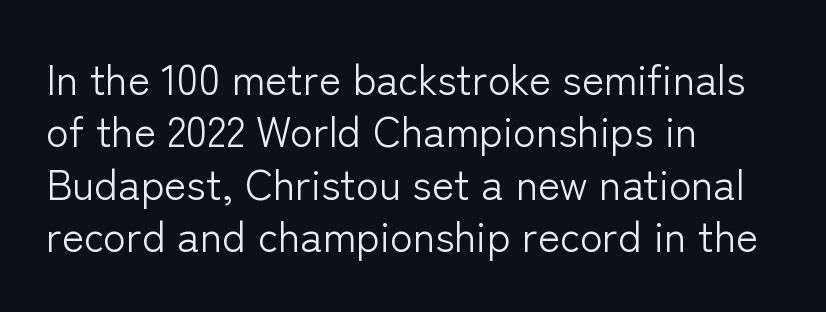
Q: Is the text bold? A: No.
Q: Is the text italic (slanted)? A: No, it is upright.
Q: Is the typeface a serif or a sans-serif typeface? A: Sans-serif.
Q: Is the text underlined? A: No.
Q: How is the paragraph aligned? A: Left-aligned.
Q: Is the spacing between letters normal or unusually wide? A: Normal.
Q: Is the spacing between lines tight, normal or loose? A: Normal.
Q: Width (condensed, normal, or wide)? A: Normal.
Q: Stroke contrast? A: Low.
Q: x-height? A: Medium.
Q: Monospaced? A: No.
